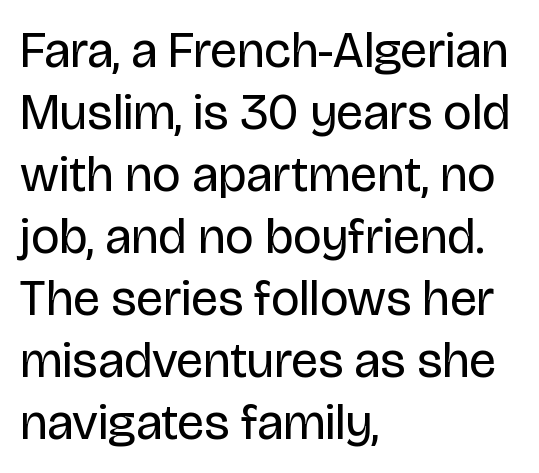
Glance below the letters and you will spot only blank space. Posture: straight, roman, zero tilt. Is the block centered? No — it sits flush against the left margin. You can tell from the bare stems that sans-serif type was used. Each letter keeps its own natural width here, so spacing adapts to shape. No letter is thick-stroked: the sample isn't bold.
